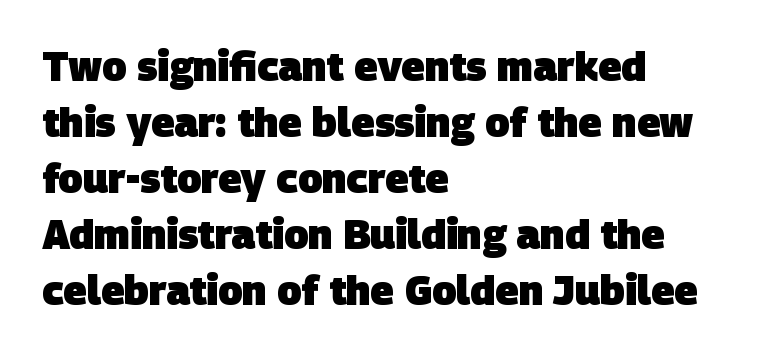
The image shows 40 px heavy sans-serif type; set left-aligned, normal line spacing (1.4x), normal letter spacing, not underlined; low stroke contrast and a large x-height.
